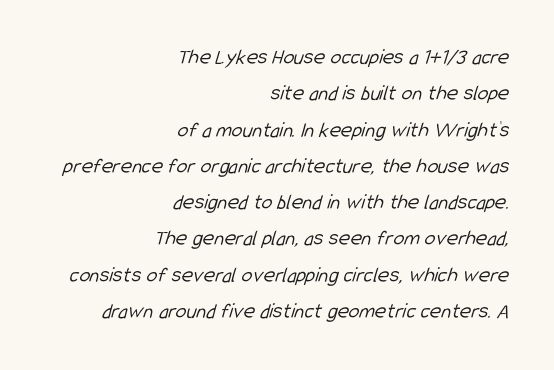
Q: Is the text bold? A: No.
Q: Is the text underlined? A: No.
Q: How is the paragraph aligned? A: Right-aligned.
Q: Is the spacing between letters normal or unusually wide? A: Normal.
Q: Is the spacing between lines tight, normal or loose? A: Normal.
